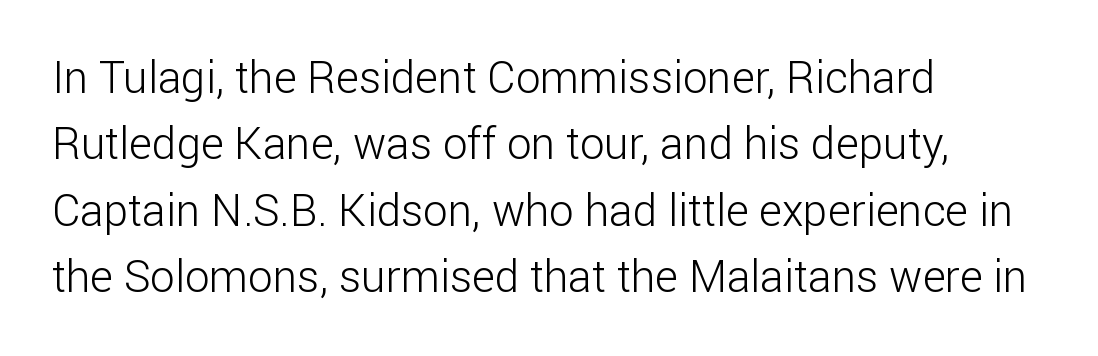
Q: Is the text bold? A: No.
Q: Is the text italic (slanted)? A: No, it is upright.
Q: Is the typeface a serif or a sans-serif typeface? A: Sans-serif.
Q: Is the text underlined? A: No.
Q: How is the paragraph aligned? A: Left-aligned.
Q: Is the spacing between letters normal or unusually wide? A: Normal.
Q: Is the spacing between lines tight, normal or loose? A: Normal.
Q: Width (condensed, normal, or wide)? A: Normal.
Q: Stroke contrast? A: Low.
Q: x-height? A: Medium.
Q: Monospaced? A: No.
